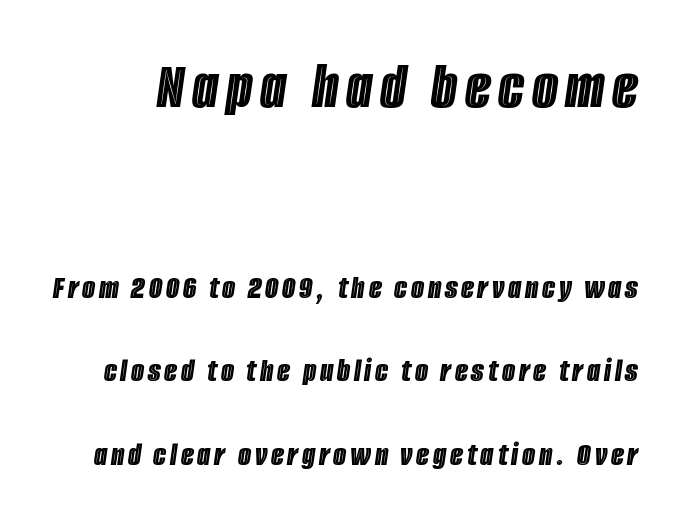
Q: Is the text italic (slanted)? A: Yes, it leans right by about 8 degrees.
Q: Is the text underlined? A: No.
Q: Is the spacing between lines tight, normal or loose? A: Loose.
Q: Which block of text is set in a larger size, the first (top) or the second (bottom)? A: The first (top) one.
Q: Width (condensed, normal, or wide)? A: Condensed.
Q: x-height? A: Large.
Q: Monospaced? A: No.
